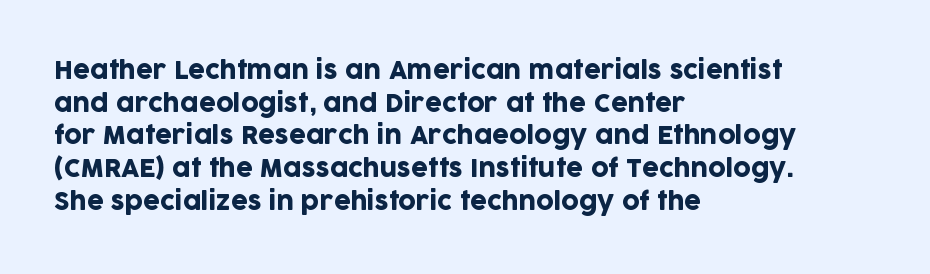
The image shows 24 px text type, upright; set left-aligned, normal line spacing (1.36x), normal letter spacing, not underlined.
